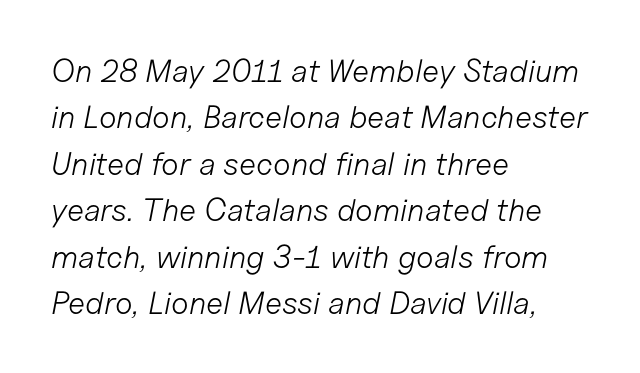
Is the type heavy? It reads as light-to-regular instead. This is oblique type, the kind used for emphasis or titles. This sample has the flowing, uneven cadence of proportional lettering. One-word summary of the alignment: left.
